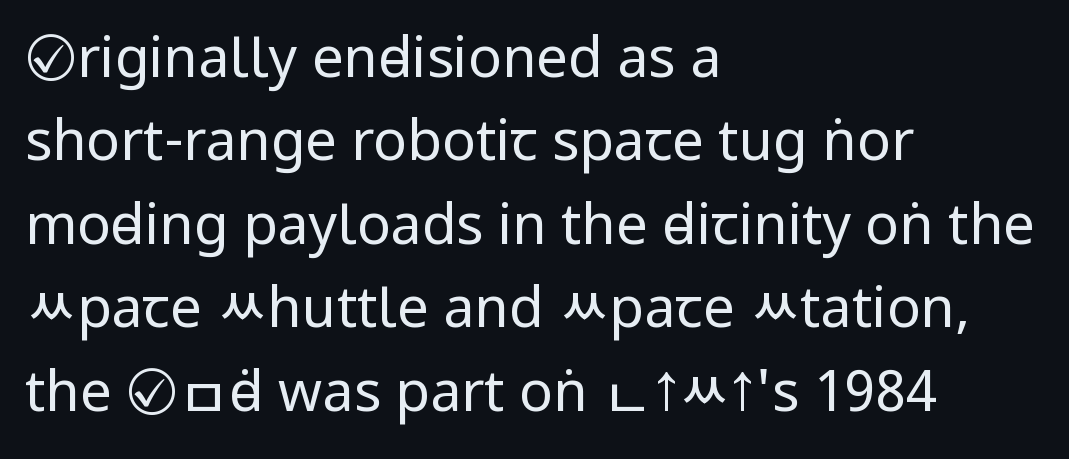
{"serif": "no", "italic": "no", "bold": "no", "weight": "regular", "width": "condensed", "stroke_contrast": "low", "underline": "no", "align": "left", "line_spacing": "normal", "line_spacing_ratio": 1.49, "letter_spacing": "normal", "letter_spacing_em": 0.0, "glyph_px": 56}
